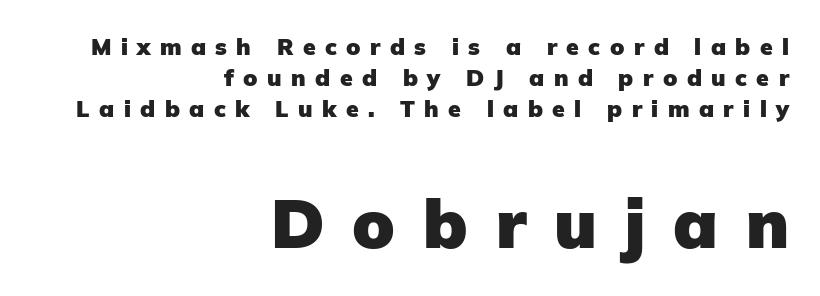
Q: Is the text bold? A: Yes.
Q: Is the text italic (slanted)? A: No, it is upright.
Q: Is the typeface a serif or a sans-serif typeface? A: Sans-serif.
Q: Is the text underlined? A: No.
Q: How is the paragraph aligned? A: Right-aligned.
Q: Is the spacing between letters normal or unusually wide? A: Unusually wide.
Q: Is the spacing between lines tight, normal or loose? A: Normal.
Q: Which block of text is set in a larger size, the first (top) or the second (bottom)? A: The second (bottom) one.
Q: Width (condensed, normal, or wide)? A: Normal.
Q: Stroke contrast? A: Low.
Q: x-height? A: Medium.
Q: Monospaced? A: No.
